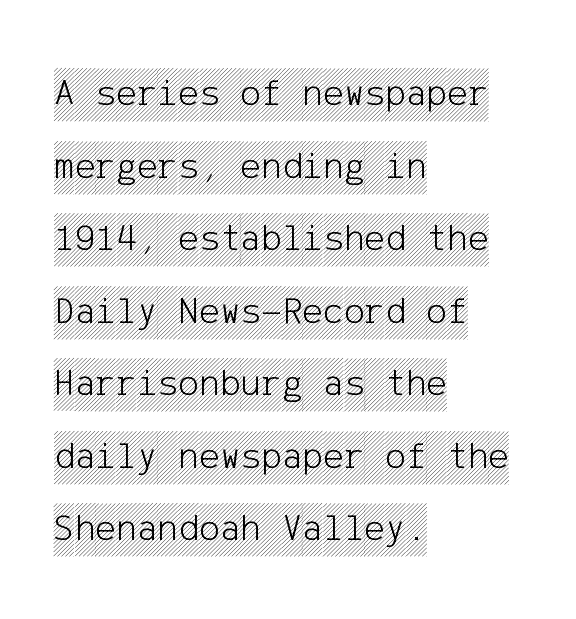
Q: Is the text italic (slanted)? A: No, it is upright.
Q: Is the text underlined? A: No.
Q: How is the paragraph aligned? A: Left-aligned.
Q: Is the spacing between letters normal or unusually wide? A: Normal.
Q: Width (condensed, normal, or wide)? A: Condensed.
Q: x-height? A: Large.
